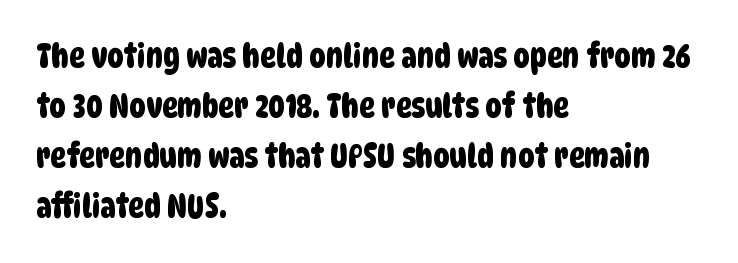
Q: Is the typeface a serif or a sans-serif typeface? A: Sans-serif.
Q: Is the text underlined? A: No.
Q: How is the paragraph aligned? A: Left-aligned.
Q: Is the spacing between letters normal or unusually wide? A: Normal.
Q: Is the spacing between lines tight, normal or loose? A: Normal.
Q: Width (condensed, normal, or wide)? A: Condensed.
Q: Stroke contrast? A: Low.
Q: x-height? A: Large.
Q: Monospaced? A: No.
